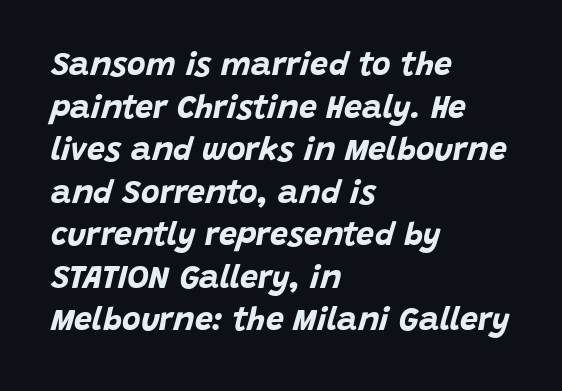
Q: Is the text bold? A: Yes.
Q: Is the text italic (slanted)? A: Yes, it leans right by about 15 degrees.
Q: Is the text underlined? A: No.
Q: How is the paragraph aligned? A: Left-aligned.
Q: Is the spacing between letters normal or unusually wide? A: Normal.
Q: Is the spacing between lines tight, normal or loose? A: Normal.
Q: Width (condensed, normal, or wide)? A: Normal.
Q: Stroke contrast? A: Low.
Q: x-height? A: Large.
Q: Monospaced? A: No.
